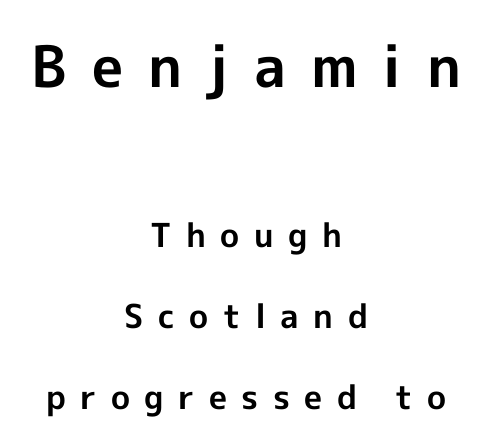
The image shows 57 px bold sans-serif type, upright; set centered, loose line spacing (2.46x), unusually wide letter spacing (+0.44 em), not underlined; the first (top) block is 1.73x larger; a medium x-height.
